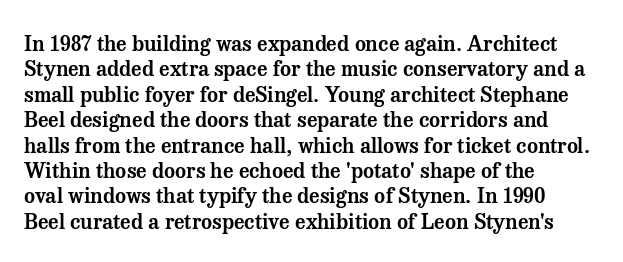
The image shows 21 px text type, upright; set left-aligned, line spacing 1.21x, normal letter spacing, not underlined.
